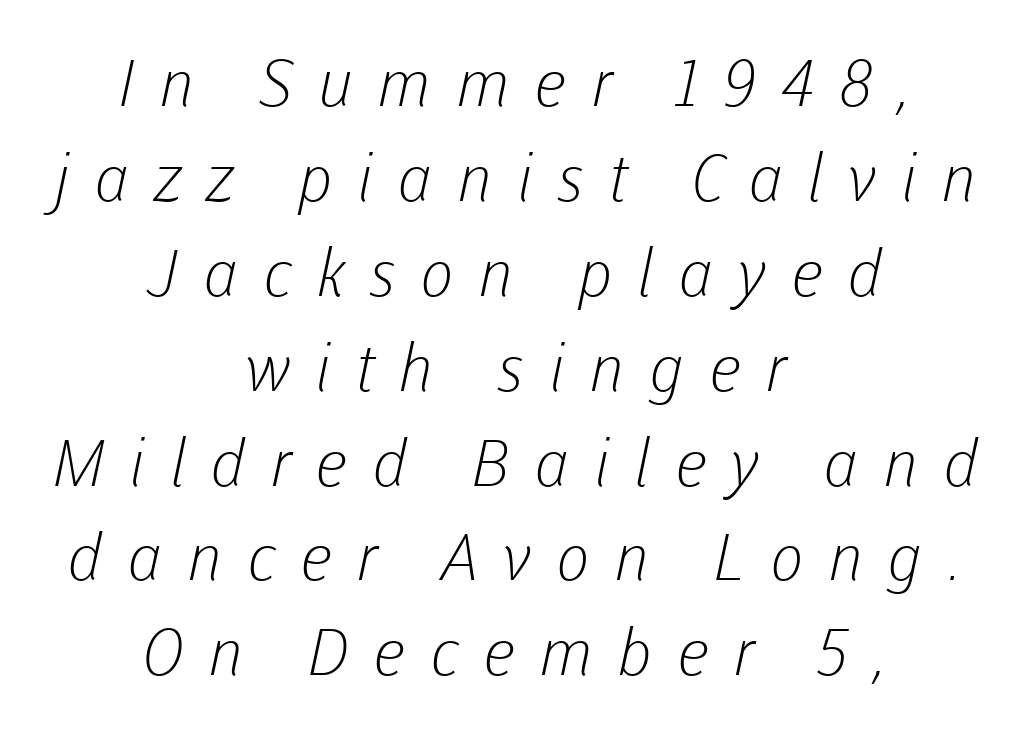
Q: Is the text bold? A: No.
Q: Is the typeface a serif or a sans-serif typeface? A: Sans-serif.
Q: Is the text underlined? A: No.
Q: How is the paragraph aligned? A: Centered.
Q: Is the spacing between letters normal or unusually wide? A: Unusually wide.
Q: Is the spacing between lines tight, normal or loose? A: Normal.
Q: Width (condensed, normal, or wide)? A: Normal.
Q: Stroke contrast? A: Low.
Q: x-height? A: Medium.
Q: Monospaced? A: No.
